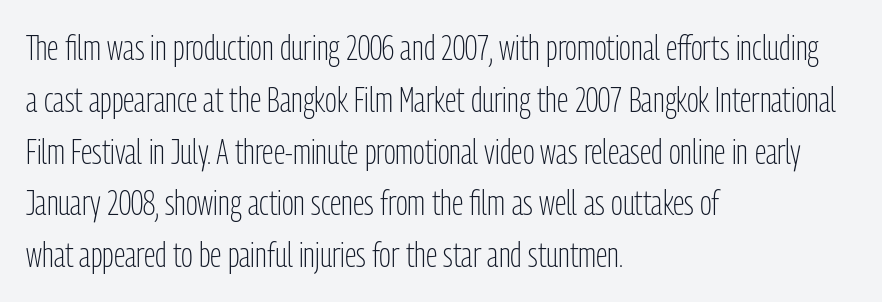
Q: Is the text bold? A: No.
Q: Is the text italic (slanted)? A: No, it is upright.
Q: Is the typeface a serif or a sans-serif typeface? A: Sans-serif.
Q: Is the text underlined? A: No.
Q: How is the paragraph aligned? A: Left-aligned.
Q: Is the spacing between letters normal or unusually wide? A: Normal.
Q: Is the spacing between lines tight, normal or loose? A: Normal.
Q: Width (condensed, normal, or wide)? A: Condensed.
Q: Stroke contrast? A: Low.
Q: x-height? A: Medium.
Q: Monospaced? A: No.
